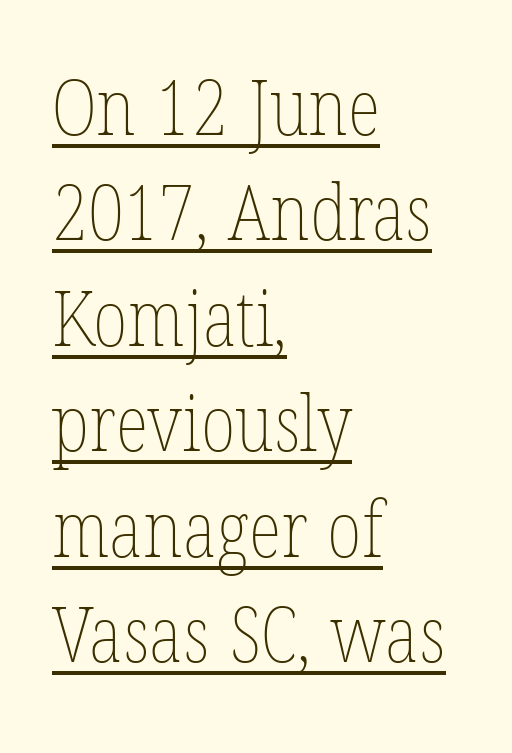
The rendered words wear a rule along their underside. The designer left line spacing at the default. A typesetter would call this proportional, since set widths differ per character. The gaps between neighbouring characters are ordinary and unremarkable. Weight class: somewhere from thin through regular. In terms of posture, this sample is upright.
